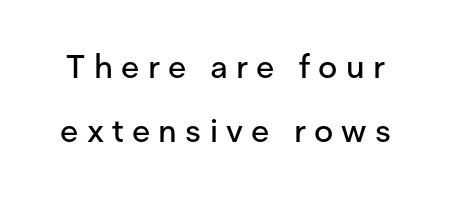
Think of a printed novel: that variable character pitch is what you see here. Interline gaps are noticeably wide in this sample. Honestly, the letter spacing is so wide it's the main thing you notice. Has an underline been added? It has not. Grotesque or geometric, the face here clearly has no serifs. Every character sits straight up, as roman type does.
